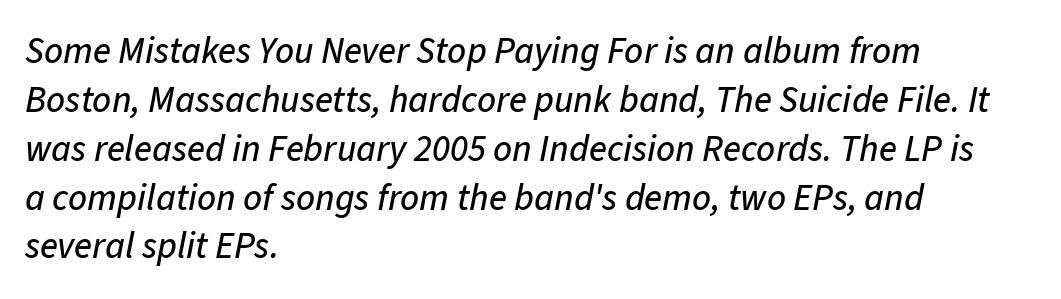
The image shows 37 px text type, italic (leaning right); set left-aligned, normal line spacing (1.32x), normal letter spacing, not underlined; low stroke contrast and a medium x-height.
